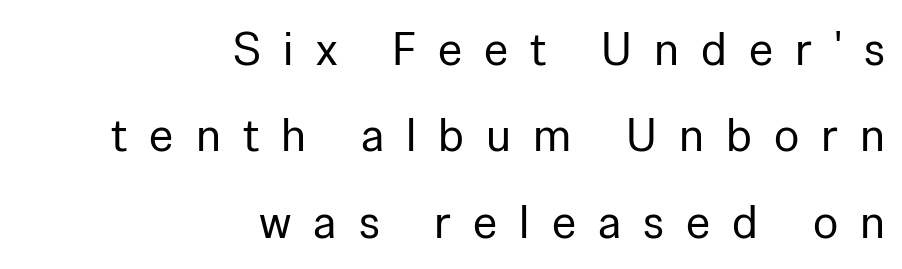
{"serif": "no", "italic": "no", "bold": "no", "weight": "regular", "width": "normal", "stroke_contrast": "low", "x_height": "medium", "monospaced": "no", "underline": "no", "align": "right", "line_spacing_ratio": 1.84, "letter_spacing": "wide", "letter_spacing_em": 0.47, "glyph_px": 47}
